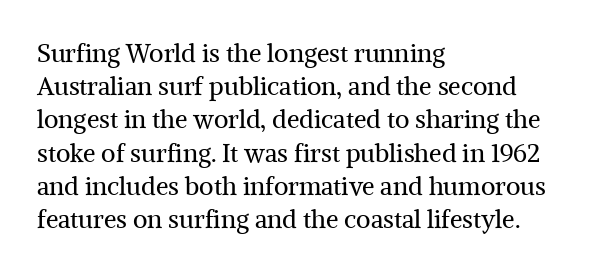
{"italic": "no", "bold": "no", "underline": "no", "align": "left", "line_spacing": "normal", "line_spacing_ratio": 1.33, "letter_spacing": "normal", "letter_spacing_em": 0.0, "glyph_px": 25}
